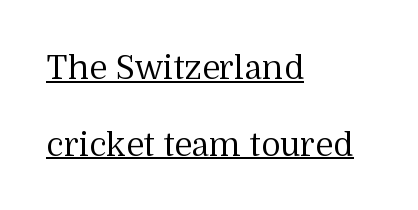
{"serif": "yes", "italic": "no", "bold": "no", "weight": "regular", "width": "normal", "stroke_contrast": "medium", "x_height": "medium", "monospaced": "no", "underline": "yes", "align": "left", "line_spacing": "loose", "line_spacing_ratio": 2.32, "letter_spacing": "normal", "letter_spacing_em": 0.0, "glyph_px": 33}
